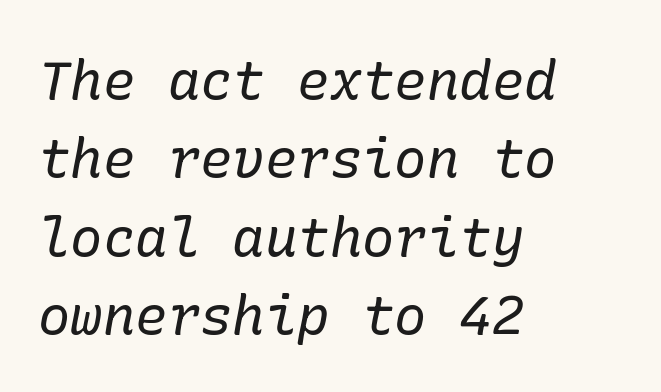
Q: Is the text bold? A: No.
Q: Is the text italic (slanted)? A: Yes, it leans right by about 10 degrees.
Q: Is the typeface a serif or a sans-serif typeface? A: Sans-serif.
Q: Is the text underlined? A: No.
Q: How is the paragraph aligned? A: Left-aligned.
Q: Is the spacing between letters normal or unusually wide? A: Normal.
Q: Is the spacing between lines tight, normal or loose? A: Normal.
Q: Width (condensed, normal, or wide)? A: Normal.
Q: Stroke contrast? A: Low.
Q: x-height? A: Medium.
